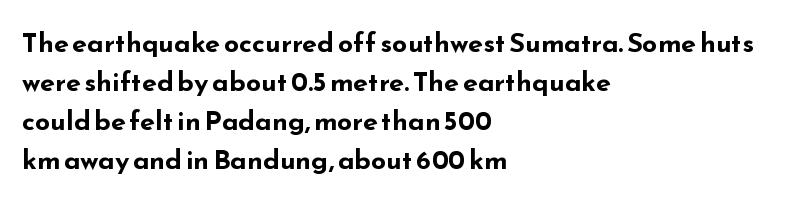
{"italic": "no", "bold": "yes", "underline": "no", "align": "left", "line_spacing": "normal", "line_spacing_ratio": 1.44, "letter_spacing": "normal", "letter_spacing_em": 0.0, "glyph_px": 27}
